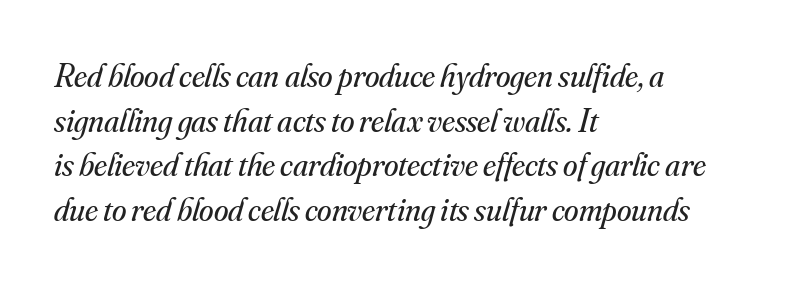
What's the leading like? Ordinary, nothing unusual. Varying glyph widths throughout — classic text-font behaviour. The typesetter chose a ragged-right arrangement here. Is this a heavy cut? Hardly; it is regular or lighter.
